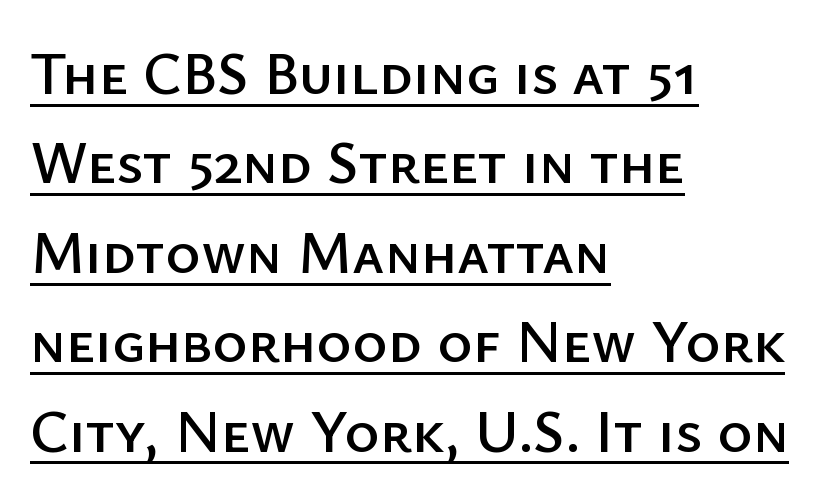
Q: Is the text italic (slanted)? A: No, it is upright.
Q: Is the typeface a serif or a sans-serif typeface? A: Sans-serif.
Q: Is the text underlined? A: Yes.
Q: How is the paragraph aligned? A: Left-aligned.
Q: Is the spacing between letters normal or unusually wide? A: Normal.
Q: Is the spacing between lines tight, normal or loose? A: Normal.
Q: Width (condensed, normal, or wide)? A: Normal.
Q: Stroke contrast? A: Low.
Q: x-height? A: Medium.
Q: Monospaced? A: No.
